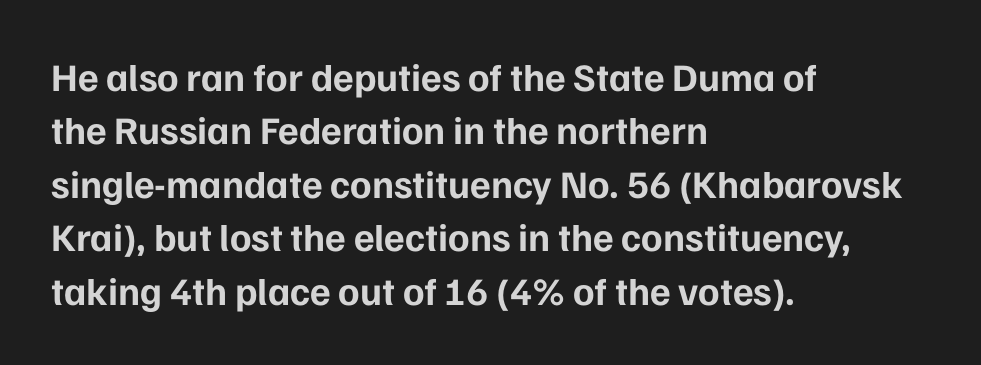
The compositor pushed each line to the left boundary. Nothing sits at the stroke ends, so this counts as sans-serif. Each new line begins a customary step beneath the previous one. These lines keep a tight, regular rhythm from letter to letter. This is the regular roman posture of the typeface. Letters rest on an invisible, unmarked baseline.
